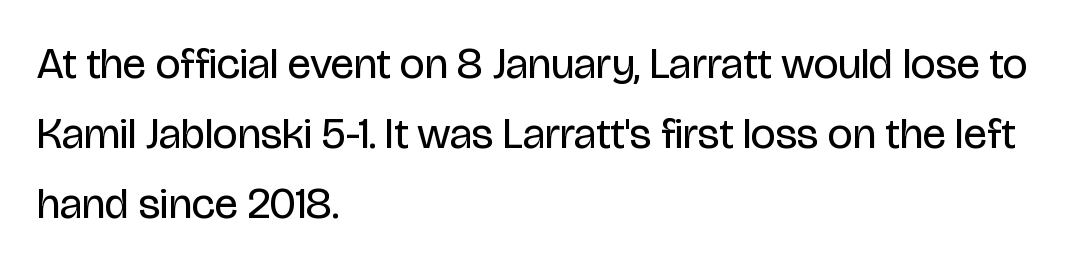
{"serif": "no", "italic": "no", "bold": "no", "weight": "regular", "width": "condensed", "stroke_contrast": "low", "x_height": "large", "monospaced": "no", "underline": "no", "align": "left", "line_spacing": "normal", "line_spacing_ratio": 1.59, "letter_spacing": "normal", "letter_spacing_em": 0.0, "glyph_px": 44}
